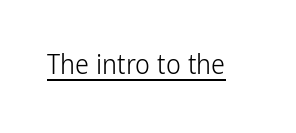
{"serif": "no", "italic": "no", "bold": "no", "weight": "light", "width": "condensed", "stroke_contrast": "low", "x_height": "medium", "monospaced": "no", "underline": "yes", "letter_spacing": "normal", "letter_spacing_em": 0.0, "glyph_px": 28}
